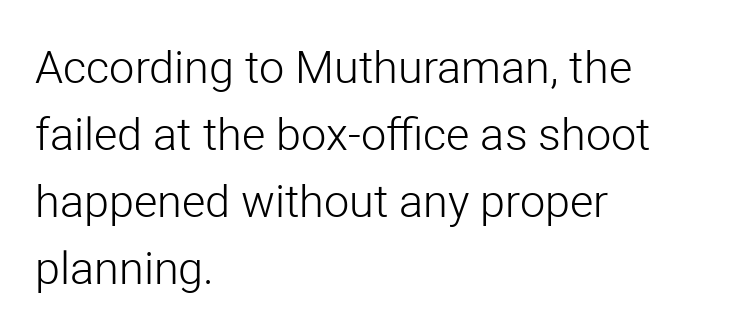
Q: Is the text bold? A: No.
Q: Is the text italic (slanted)? A: No, it is upright.
Q: Is the typeface a serif or a sans-serif typeface? A: Sans-serif.
Q: Is the text underlined? A: No.
Q: How is the paragraph aligned? A: Left-aligned.
Q: Is the spacing between letters normal or unusually wide? A: Normal.
Q: Is the spacing between lines tight, normal or loose? A: Normal.
Q: Width (condensed, normal, or wide)? A: Normal.
Q: Stroke contrast? A: Low.
Q: x-height? A: Medium.
Q: Monospaced? A: No.
